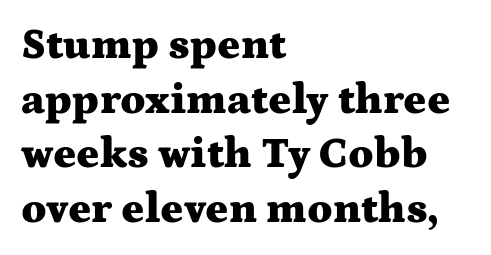
What's the leading like? Ordinary, nothing unusual. This rendering employs a face with finishing strokes, i.e., a serif. Teacher's note: observe the even left margin — that is flush-left alignment. Think of a printed novel: that variable character pitch is what you see here. Strokes here are thick enough to call this a true bold.
